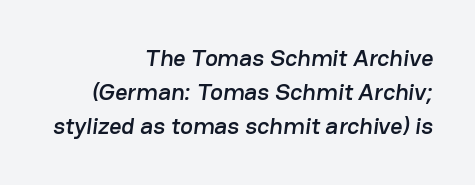
{"underline": "no", "align": "right", "line_spacing": "normal", "line_spacing_ratio": 1.42, "letter_spacing": "normal", "letter_spacing_em": 0.0, "glyph_px": 24}
